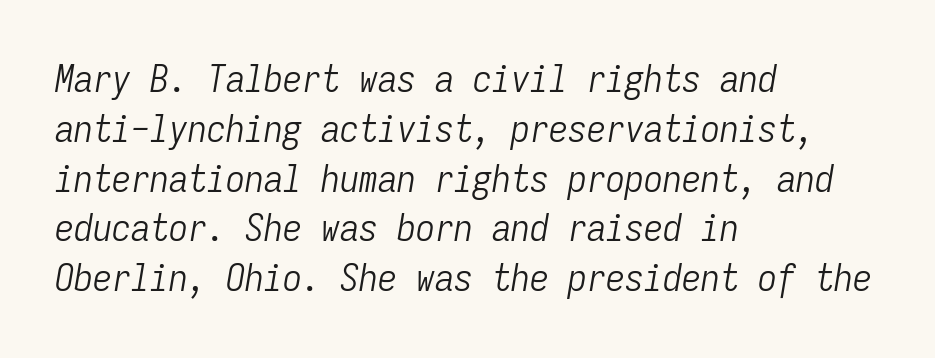
Q: Is the text bold? A: No.
Q: Is the text italic (slanted)? A: Yes, it leans right by about 9 degrees.
Q: Is the text underlined? A: No.
Q: How is the paragraph aligned? A: Left-aligned.
Q: Is the spacing between letters normal or unusually wide? A: Normal.
Q: Is the spacing between lines tight, normal or loose? A: Normal.
Q: Width (condensed, normal, or wide)? A: Condensed.
Q: Stroke contrast? A: Low.
Q: x-height? A: Medium.
Q: Monospaced? A: Yes.
